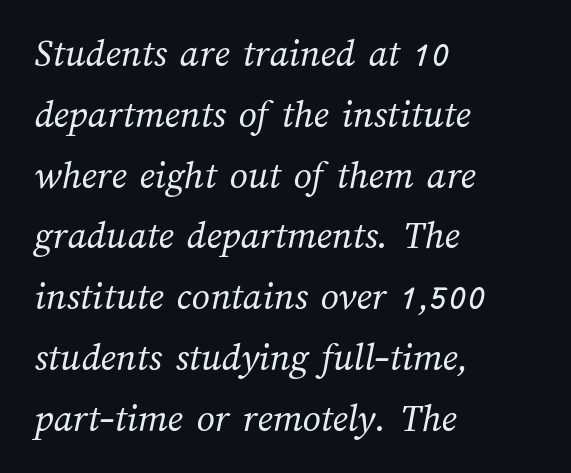
{"bold": "no", "weight": "regular", "width": "normal", "stroke_contrast": "medium", "x_height": "medium", "monospaced": "no", "underline": "no", "align": "left", "line_spacing": "normal", "line_spacing_ratio": 1.52, "letter_spacing": "normal", "letter_spacing_em": 0.0, "glyph_px": 40}
